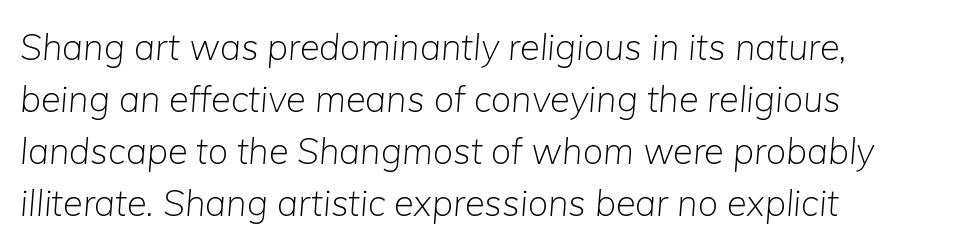
Q: Is the text bold? A: No.
Q: Is the text italic (slanted)? A: Yes, it leans right by about 5 degrees.
Q: Is the text underlined? A: No.
Q: How is the paragraph aligned? A: Left-aligned.
Q: Is the spacing between letters normal or unusually wide? A: Normal.
Q: Is the spacing between lines tight, normal or loose? A: Normal.
Q: Width (condensed, normal, or wide)? A: Normal.
Q: Stroke contrast? A: Low.
Q: x-height? A: Medium.
Q: Monospaced? A: No.
